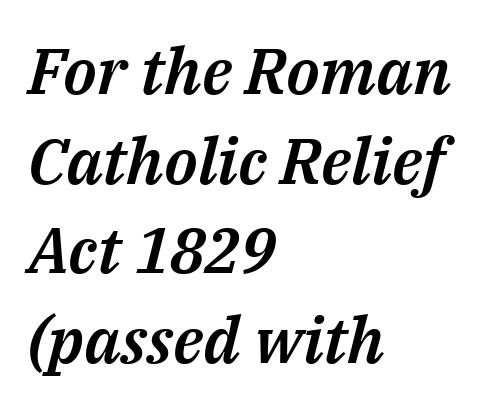
{"italic": "yes", "lean": "right", "slant_degrees": 14, "width": "normal", "stroke_contrast": "medium", "x_height": "medium", "monospaced": "no", "underline": "no", "align": "left", "line_spacing": "normal", "line_spacing_ratio": 1.4, "letter_spacing": "normal", "letter_spacing_em": 0.0, "glyph_px": 64}
